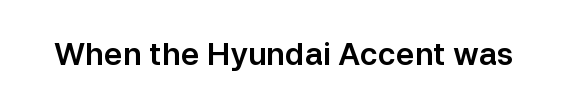
{"serif": "no", "italic": "no", "width": "normal", "stroke_contrast": "low", "x_height": "medium", "monospaced": "no", "underline": "no", "letter_spacing": "normal", "letter_spacing_em": 0.0, "glyph_px": 31}
